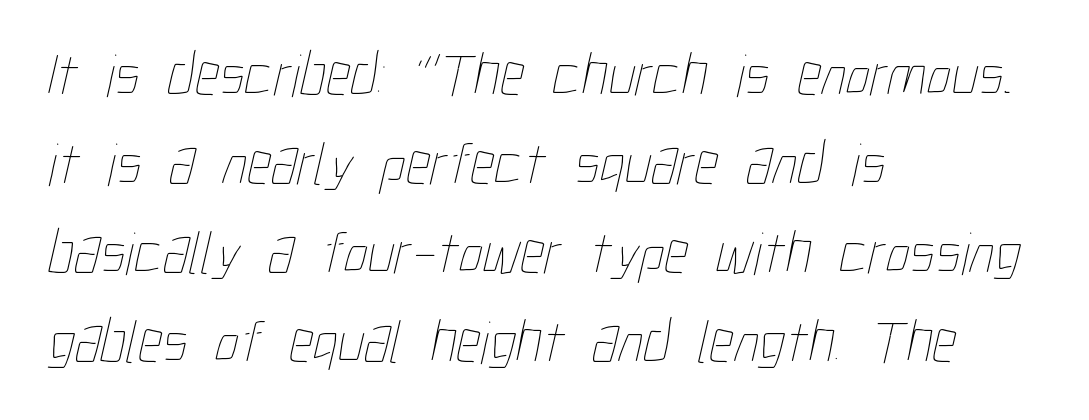
The image shows 61 px thin, condensed type; set left-aligned, normal line spacing (1.46x), normal letter spacing, not underlined; low stroke contrast and a medium x-height.
